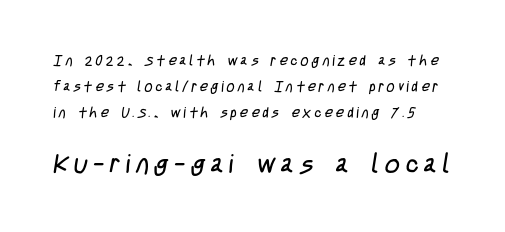
The image shows 26 px text type; set line spacing 1.84x, unusually wide letter spacing (+0.22 em), not underlined; the second (bottom) block is 1.86x larger.
